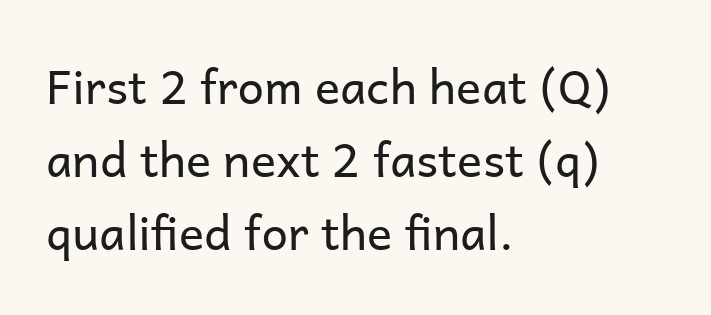
The image shows 47 px regular-weight sans-serif type, upright; set left-aligned, normal line spacing (1.55x), normal letter spacing, not underlined; low stroke contrast and a medium x-height.
